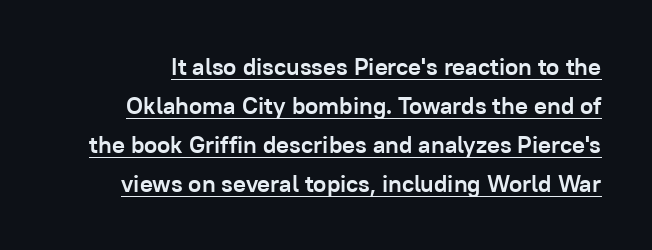
{"italic": "no", "bold": "yes", "underline": "yes", "line_spacing": "normal", "line_spacing_ratio": 1.62, "letter_spacing": "normal", "letter_spacing_em": 0.0, "glyph_px": 24}
